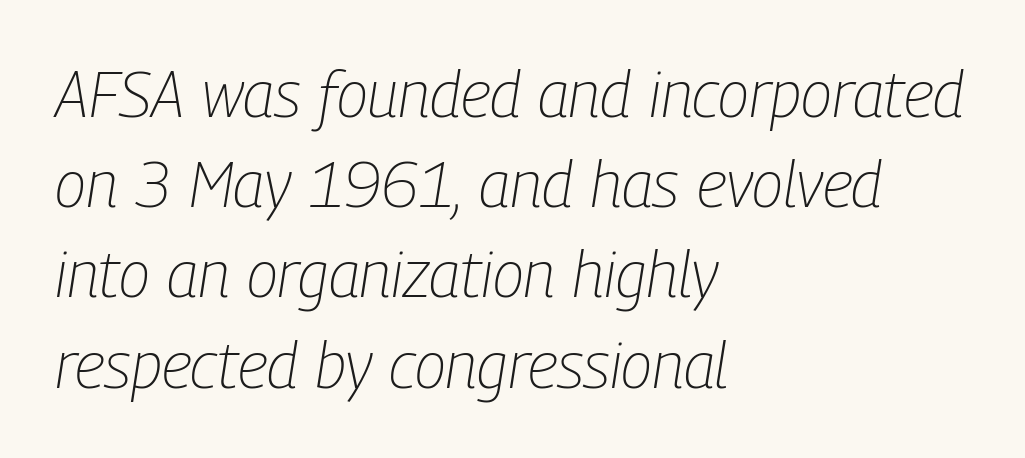
A light-to-regular cut is what we see here. Honestly, the row spacing looks completely unremarkable. Varying glyph widths throughout — classic text-font behaviour. Descender tails drop into unmarked territory. Characters follow at the spacing the type designer built in.
